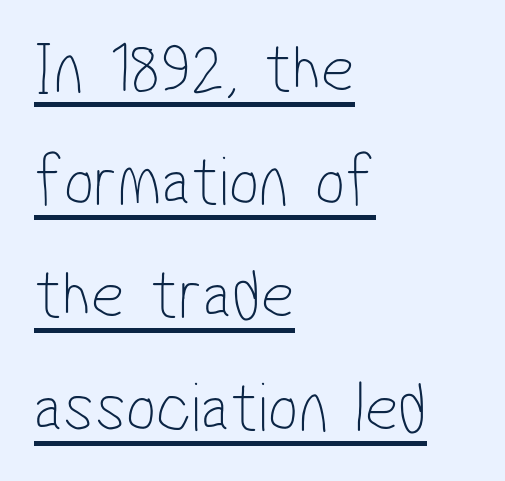
Caption: face not bold, strokes unweighted. Serif or sans? Sans — the stroke terminals are bare. Students, observe the line beneath the letters — that is underlining. A typesetter would call this leading conventional body-copy spacing. Here the designer chose a conventional face with non-uniform glyph widths. The tracking reads as untouched default to a designer's eye.
